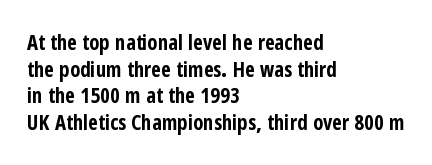
Q: Is the text bold? A: Yes.
Q: Is the text italic (slanted)? A: No, it is upright.
Q: Is the text underlined? A: No.
Q: How is the paragraph aligned? A: Left-aligned.
Q: Is the spacing between letters normal or unusually wide? A: Normal.
Q: Is the spacing between lines tight, normal or loose? A: Normal.
